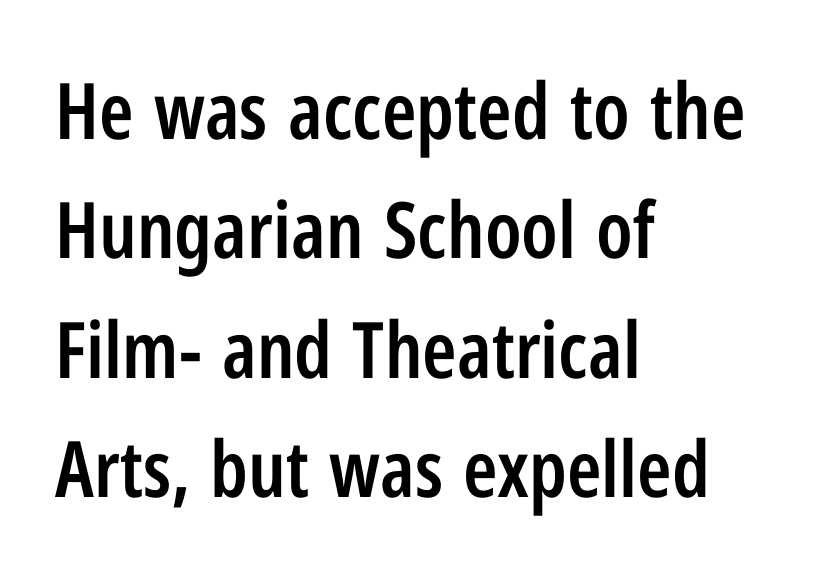
The image shows 78 px semibold, condensed sans-serif type, upright; set left-aligned, normal line spacing (1.53x), normal letter spacing, not underlined; low stroke contrast and a medium x-height.
